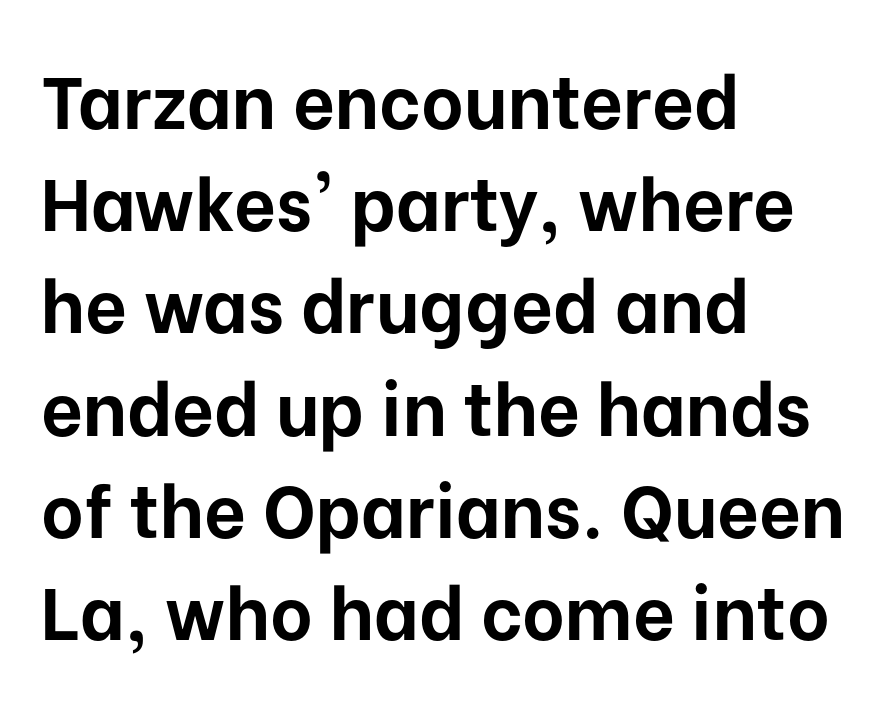
{"serif": "no", "italic": "no", "bold": "yes", "weight": "bold", "width": "normal", "stroke_contrast": "low", "x_height": "medium", "monospaced": "no", "underline": "no", "align": "left", "line_spacing": "normal", "line_spacing_ratio": 1.4, "letter_spacing": "normal", "letter_spacing_em": 0.0, "glyph_px": 73}
